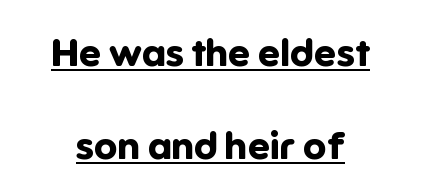
Nobody touched the tracking dial on this one. Italic: no, the glyphs are upright roman. The string is rendered with underlining switched on. Widely set lines give the paragraph a tall, airy silhouette. These lines are rendered in a variable-pitch font.
